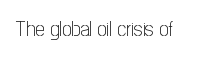
{"italic": "no", "bold": "no", "underline": "no", "letter_spacing": "normal", "letter_spacing_em": 0.0, "glyph_px": 21}
